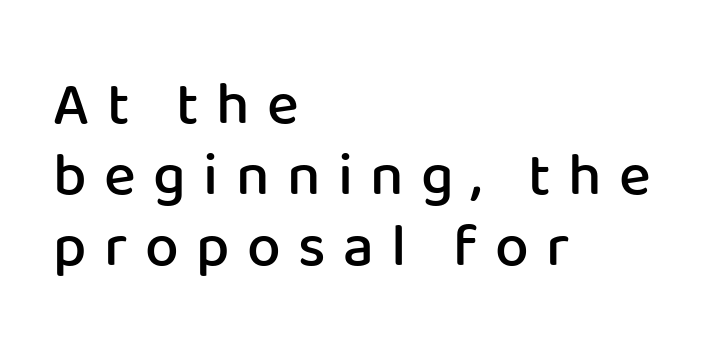
{"serif": "no", "italic": "no", "bold": "semi", "weight": "semibold", "width": "normal", "stroke_contrast": "low", "x_height": "medium", "monospaced": "no", "underline": "no", "align": "left", "line_spacing_ratio": 1.18, "letter_spacing": "wide", "letter_spacing_em": 0.29, "glyph_px": 60}
